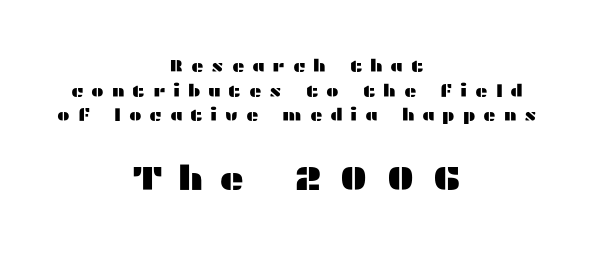
Q: Is the text italic (slanted)? A: No, it is upright.
Q: Is the typeface a serif or a sans-serif typeface? A: Sans-serif.
Q: Is the text underlined? A: No.
Q: How is the paragraph aligned? A: Centered.
Q: Is the spacing between letters normal or unusually wide? A: Unusually wide.
Q: Is the spacing between lines tight, normal or loose? A: Normal.
Q: Which block of text is set in a larger size, the first (top) or the second (bottom)? A: The second (bottom) one.
Q: Width (condensed, normal, or wide)? A: Wide.
Q: Stroke contrast? A: Medium.
Q: x-height? A: Medium.
Q: Monospaced? A: No.
